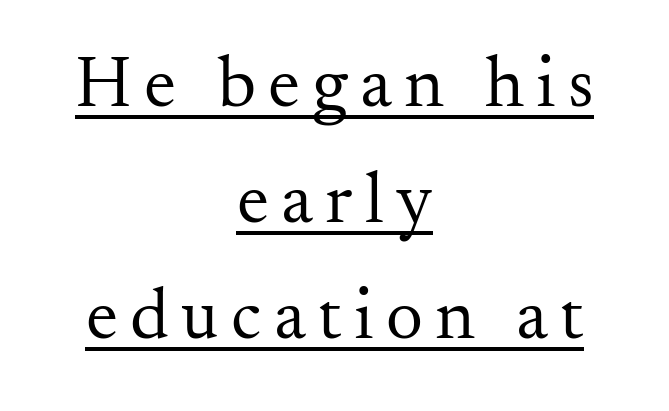
{"serif": "yes", "italic": "no", "bold": "no", "weight": "regular", "width": "normal", "stroke_contrast": "medium", "x_height": "small", "monospaced": "no", "underline": "yes", "align": "center", "line_spacing": "normal", "line_spacing_ratio": 1.59, "glyph_px": 73}
